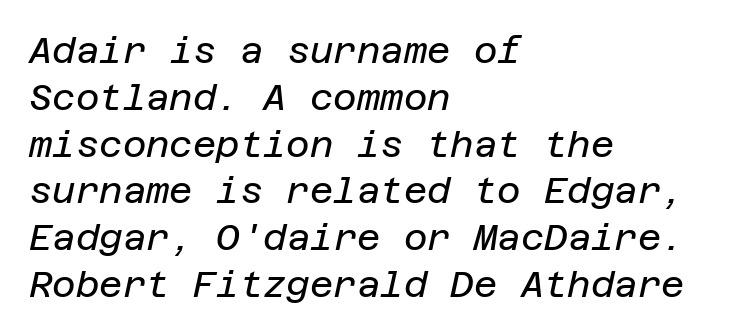
{"italic": "yes", "lean": "right", "slant_degrees": 12, "bold": "no", "weight": "regular", "width": "normal", "stroke_contrast": "low", "x_height": "large", "underline": "no", "align": "left", "line_spacing": "normal", "line_spacing_ratio": 1.3, "letter_spacing": "normal", "letter_spacing_em": 0.0, "glyph_px": 36}
